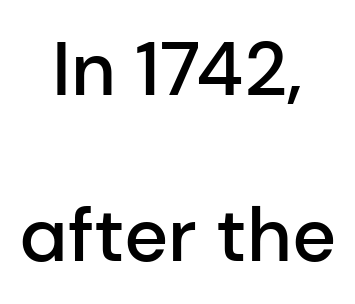
Check the space under the baseline: it is left empty. Bold? Not quite — semibold, heavier than regular but stopping short. The compositor balanced each line on the midline. These lines are rendered in a variable-pitch font. Examine the stroke ends and you'll find no serifs. The horizontal fit of the characters is conventional and even.
